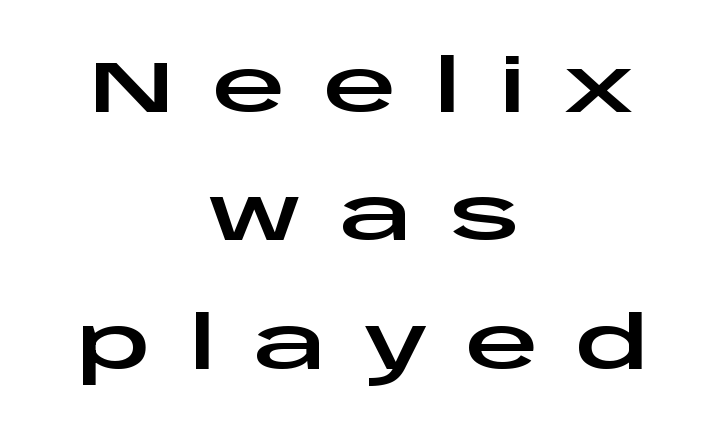
The image shows 73 px wide sans-serif type, upright; set centered, line spacing 1.76x, unusually wide letter spacing (+0.5 em), not underlined; low stroke contrast and a large x-height.
